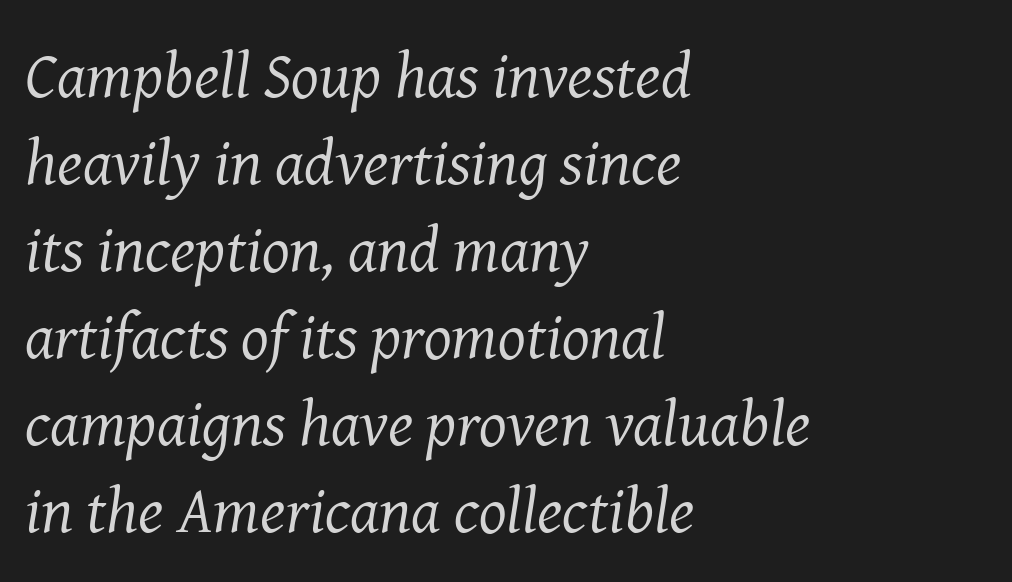
The image shows 65 px regular-weight serif type, italic (leaning right); set left-aligned, normal line spacing (1.34x), normal letter spacing, not underlined; medium stroke contrast and a medium x-height.
